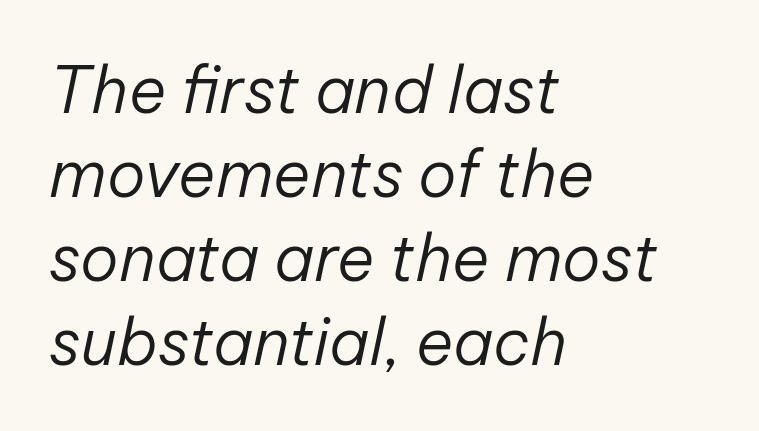
Q: Is the text bold? A: No.
Q: Is the text italic (slanted)? A: Yes, it leans right by about 12 degrees.
Q: Is the text underlined? A: No.
Q: How is the paragraph aligned? A: Left-aligned.
Q: Is the spacing between letters normal or unusually wide? A: Normal.
Q: Is the spacing between lines tight, normal or loose? A: Normal.
Q: Width (condensed, normal, or wide)? A: Normal.
Q: Stroke contrast? A: Low.
Q: x-height? A: Medium.
Q: Monospaced? A: No.
